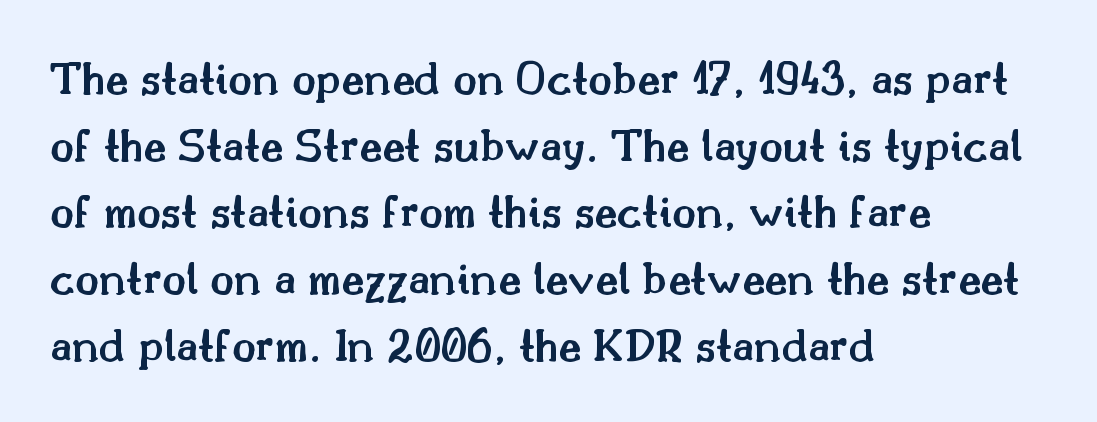
{"serif": "yes", "italic": "no", "bold": "semi", "weight": "semibold", "width": "normal", "stroke_contrast": "medium", "x_height": "small", "monospaced": "no", "underline": "no", "align": "left", "line_spacing": "normal", "line_spacing_ratio": 1.36, "letter_spacing": "normal", "letter_spacing_em": 0.0, "glyph_px": 49}
